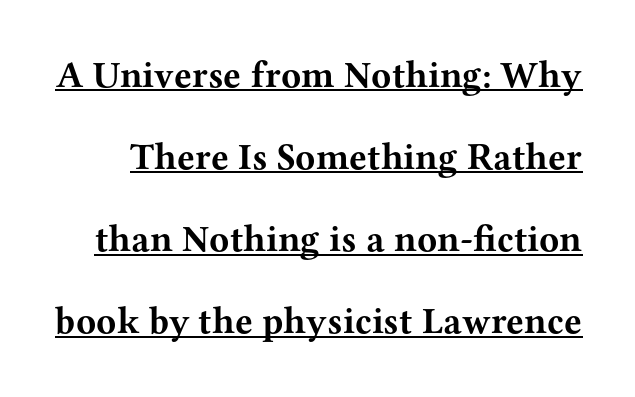
{"serif": "yes", "italic": "no", "bold": "yes", "weight": "bold", "width": "wide", "stroke_contrast": "medium", "x_height": "medium", "monospaced": "no", "underline": "yes", "line_spacing": "loose", "line_spacing_ratio": 2.22, "letter_spacing": "normal", "letter_spacing_em": 0.0, "glyph_px": 37}
